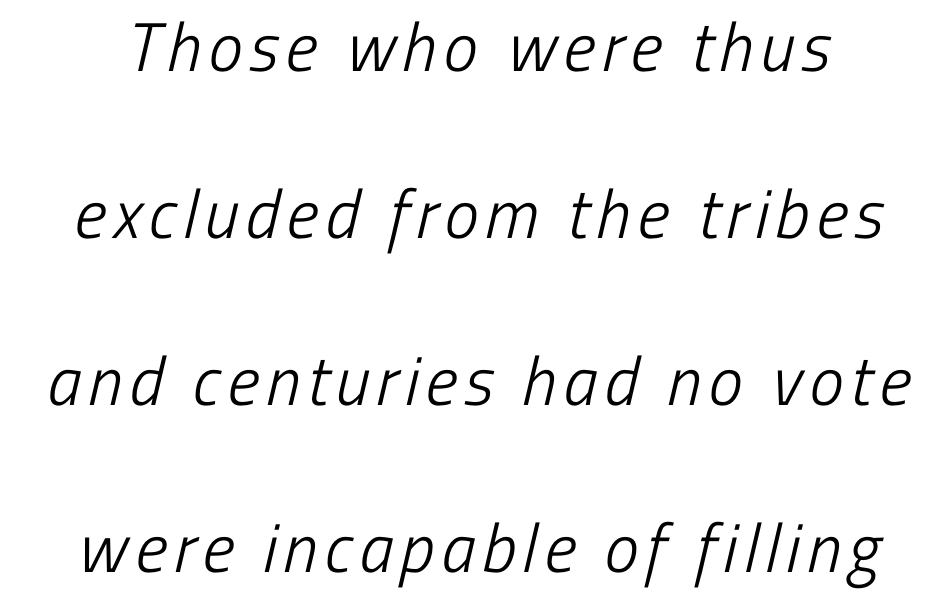
Each letter keeps its own natural width here, so spacing adapts to shape. These glyphs show unthickened strokes, regular width or finer. Unlike a traditional serif, this face leaves its strokes unadorned. Any mark beneath the type? The region is blank.
